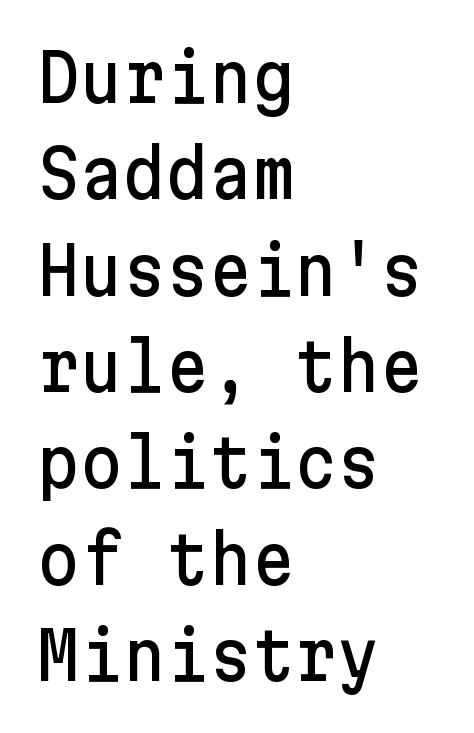
The image shows 66 px sans-serif type, upright; set left-aligned, normal line spacing (1.46x), normal letter spacing, not underlined; low stroke contrast and a medium x-height.
